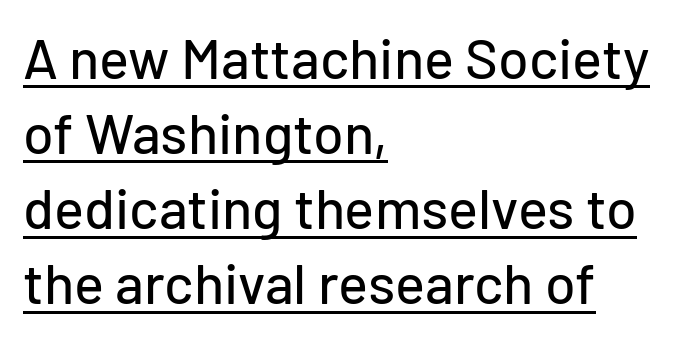
The image shows 56 px sans-serif type, upright; set left-aligned, normal line spacing (1.34x), normal letter spacing, underlined; low stroke contrast and a medium x-height.
